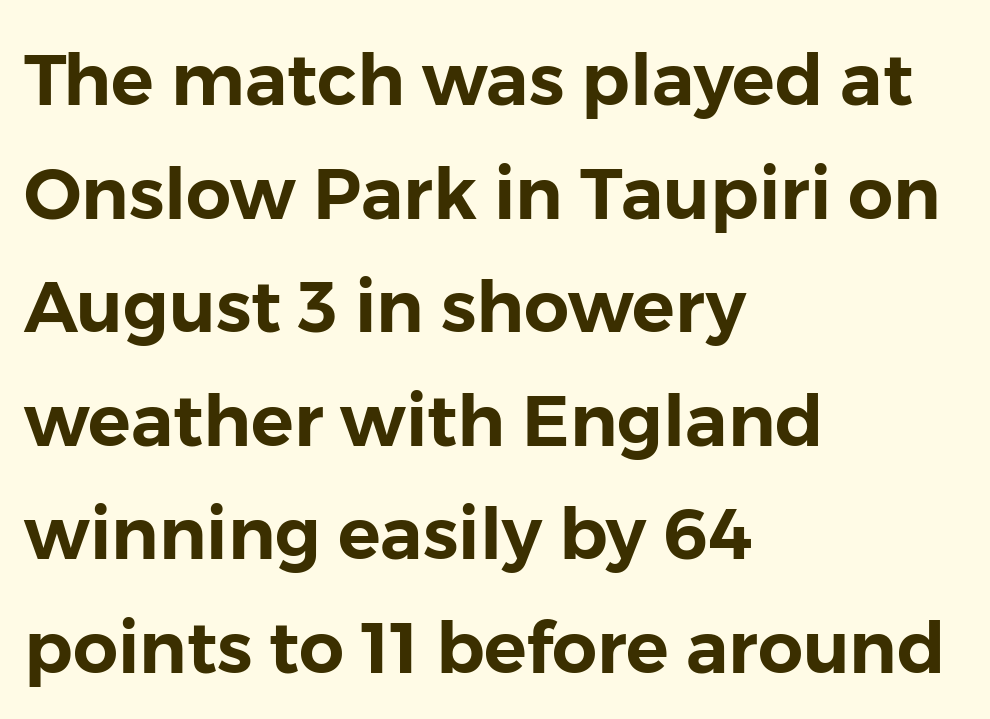
Q: Is the text italic (slanted)? A: No, it is upright.
Q: Is the typeface a serif or a sans-serif typeface? A: Sans-serif.
Q: Is the text underlined? A: No.
Q: How is the paragraph aligned? A: Left-aligned.
Q: Is the spacing between letters normal or unusually wide? A: Normal.
Q: Is the spacing between lines tight, normal or loose? A: Normal.
Q: Width (condensed, normal, or wide)? A: Normal.
Q: Stroke contrast? A: Low.
Q: x-height? A: Medium.
Q: Monospaced? A: No.
